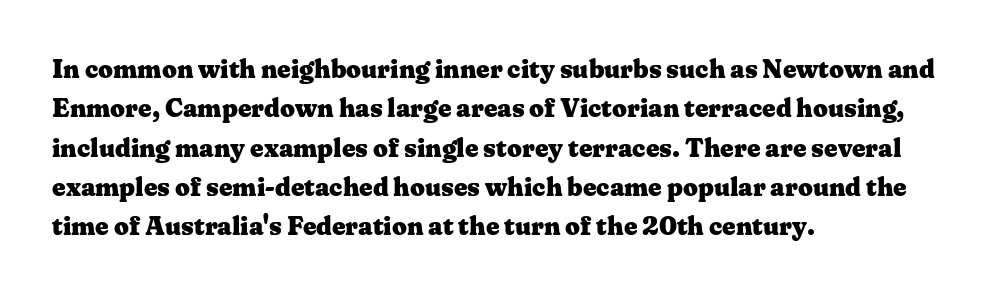
Q: Is the text bold? A: Yes.
Q: Is the text italic (slanted)? A: No, it is upright.
Q: Is the text underlined? A: No.
Q: How is the paragraph aligned? A: Left-aligned.
Q: Is the spacing between letters normal or unusually wide? A: Normal.
Q: Is the spacing between lines tight, normal or loose? A: Normal.
